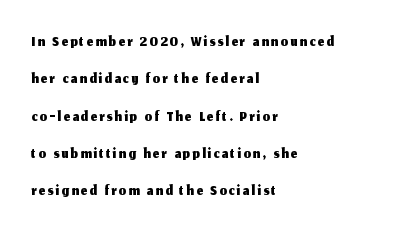
If you measured baseline to baseline, you'd find a middling distance. The specimen reads as upright at a glance. Caption: multi-line text, flush left, ragged right. Lines of text with bare space underneath.
